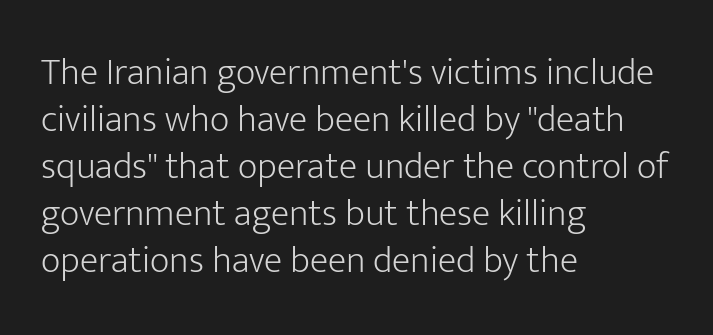
The image shows 38 px light sans-serif type, upright; set left-aligned, line spacing 1.24x, normal letter spacing, not underlined; low stroke contrast and a medium x-height.
